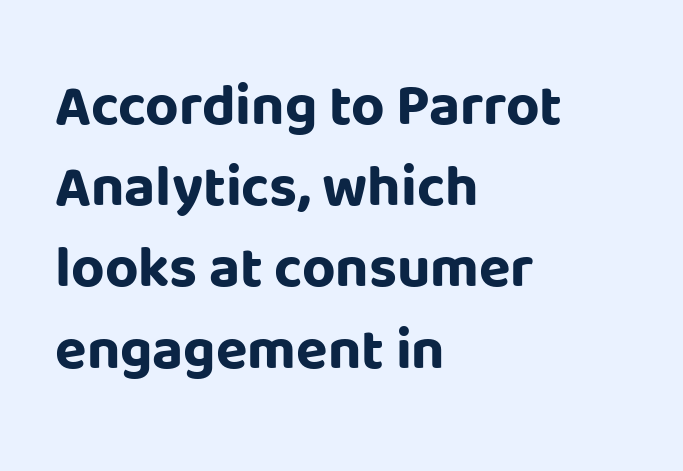
{"serif": "no", "italic": "no", "bold": "yes", "weight": "bold", "width": "normal", "stroke_contrast": "low", "x_height": "large", "monospaced": "no", "underline": "no", "align": "left", "line_spacing": "normal", "line_spacing_ratio": 1.4, "letter_spacing": "normal", "letter_spacing_em": 0.0, "glyph_px": 58}
